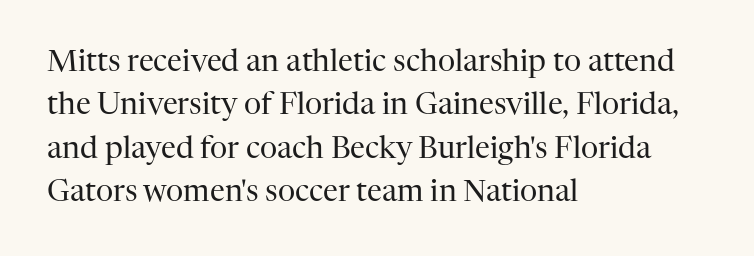
The image shows 30 px regular-weight serif type, upright; set left-aligned, normal line spacing (1.45x), normal letter spacing, not underlined; high stroke contrast and a medium x-height.
